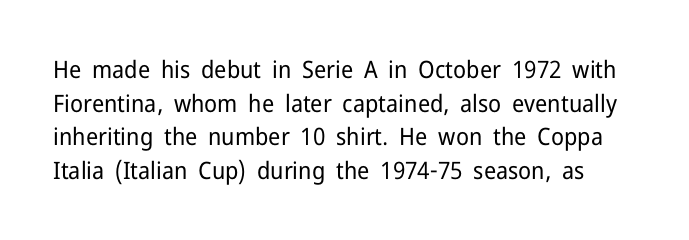
{"italic": "no", "bold": "no", "underline": "no", "line_spacing": "normal", "line_spacing_ratio": 1.4, "letter_spacing": "normal", "letter_spacing_em": 0.0, "glyph_px": 24}
